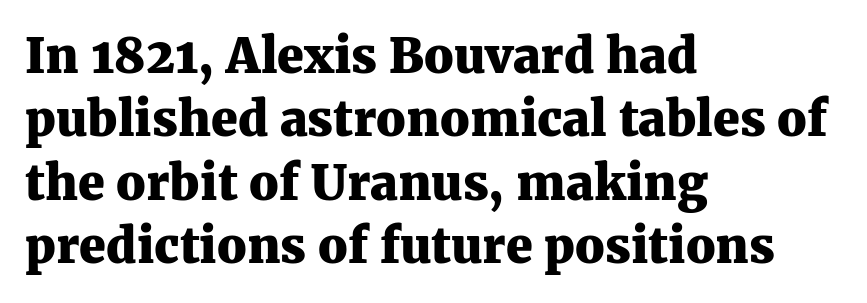
The image shows 48 px heavy serif type, upright; set left-aligned, normal line spacing (1.32x), normal letter spacing, not underlined; medium stroke contrast and a medium x-height.
